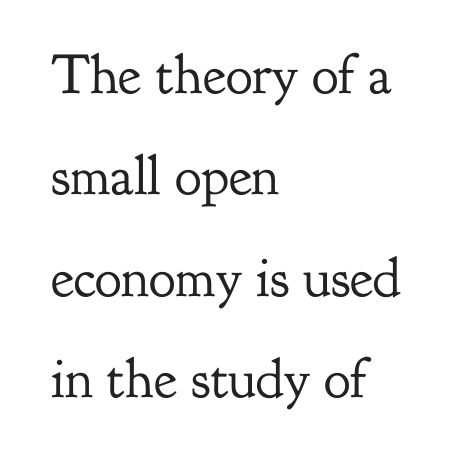
Q: Is the text bold? A: No.
Q: Is the text italic (slanted)? A: No, it is upright.
Q: Is the typeface a serif or a sans-serif typeface? A: Serif.
Q: Is the text underlined? A: No.
Q: How is the paragraph aligned? A: Left-aligned.
Q: Is the spacing between letters normal or unusually wide? A: Normal.
Q: Width (condensed, normal, or wide)? A: Normal.
Q: Stroke contrast? A: Low.
Q: x-height? A: Small.
Q: Monospaced? A: No.
